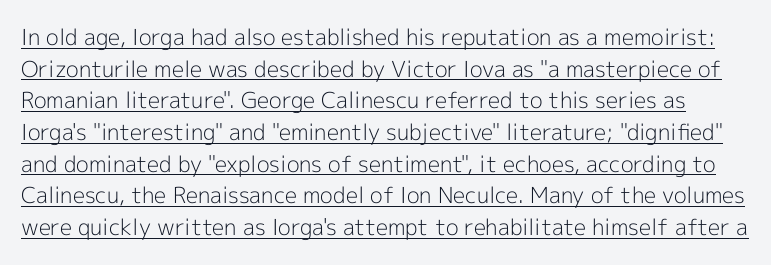
{"italic": "no", "bold": "no", "underline": "yes", "line_spacing": "normal", "line_spacing_ratio": 1.44, "letter_spacing": "normal", "letter_spacing_em": 0.0, "glyph_px": 22}
